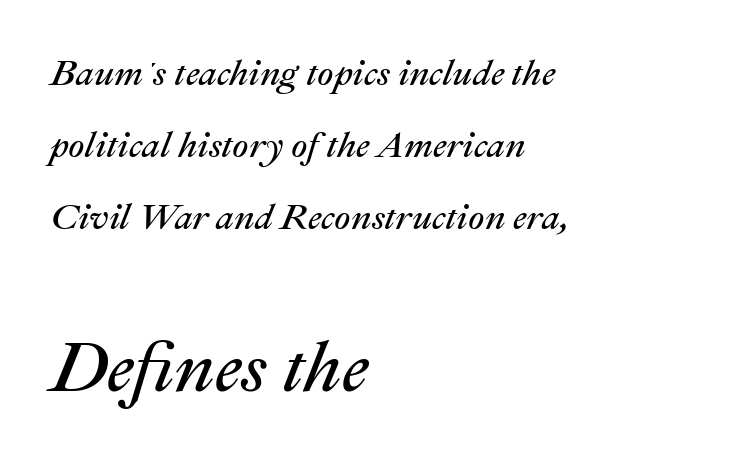
{"italic": "yes", "lean": "right", "slant_degrees": 22, "bold": "no", "weight": "regular", "width": "normal", "stroke_contrast": "medium", "x_height": "medium", "monospaced": "no", "underline": "no", "align": "left", "line_spacing": "loose", "line_spacing_ratio": 2.0, "letter_spacing": "normal", "letter_spacing_em": 0.0, "larger_block": "second", "size_ratio": 1.97, "glyph_px": 71}
